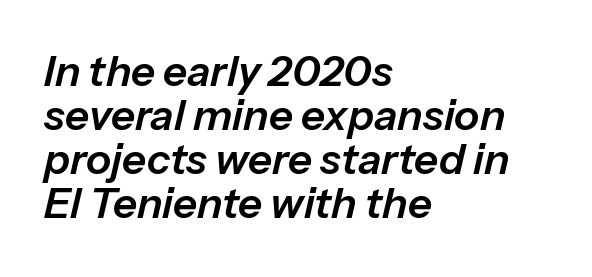
Each letter keeps its own natural width here, so spacing adapts to shape. Horizontal alignment here is leftward, the default for most running prose. Quick note: italic. Any mark beneath the type? The region is blank. The rendering uses a small line-height, squeezing the rows.
